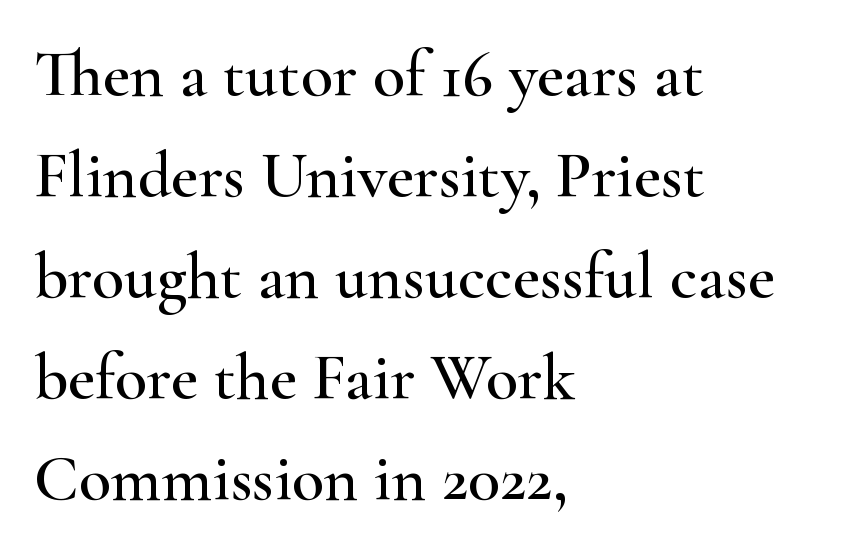
Horizontal alignment here is leftward, the default for most running prose. Each row of text sits above clean, open space. Note: serifs present on the glyphs. The type is set solid horizontally, with unmodified tracking. Posture: vertical.
